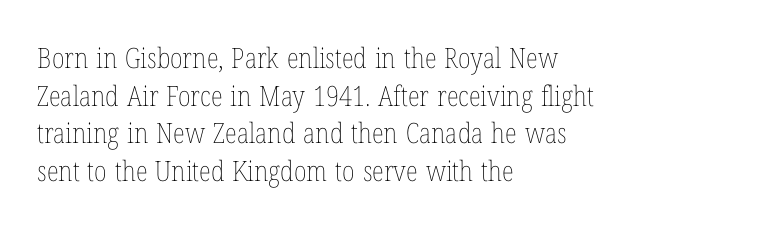
The image shows 28 px thin, condensed type, upright; set left-aligned, normal line spacing (1.34x), normal letter spacing, not underlined; low stroke contrast and a medium x-height.
